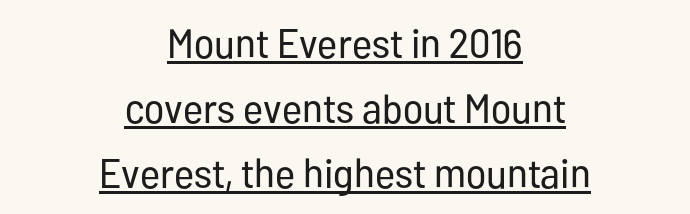
The image shows 41 px regular-weight, condensed sans-serif type, upright; set centered, normal line spacing (1.58x), normal letter spacing, underlined; low stroke contrast and a medium x-height.
